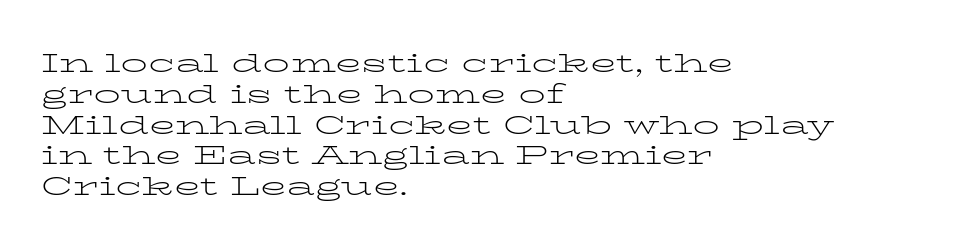
Q: Is the text bold? A: No.
Q: Is the text italic (slanted)? A: No, it is upright.
Q: Is the text underlined? A: No.
Q: How is the paragraph aligned? A: Left-aligned.
Q: Is the spacing between letters normal or unusually wide? A: Normal.
Q: Is the spacing between lines tight, normal or loose? A: Tight.
